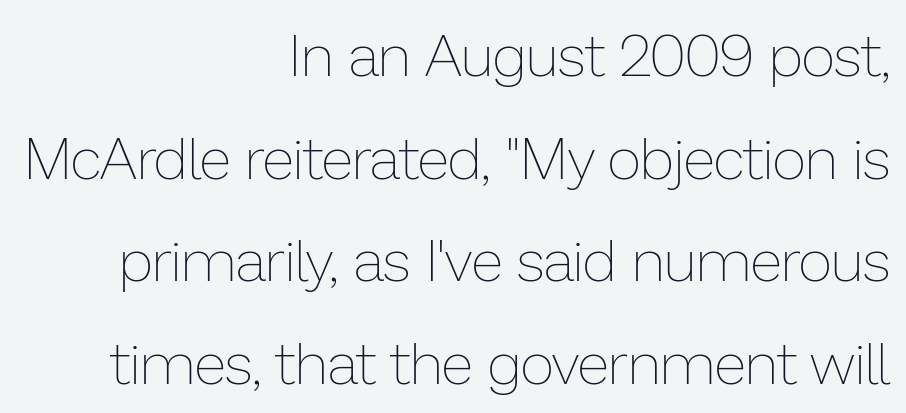
Q: Is the text bold? A: No.
Q: Is the text italic (slanted)? A: No, it is upright.
Q: Is the text underlined? A: No.
Q: How is the paragraph aligned? A: Right-aligned.
Q: Is the spacing between letters normal or unusually wide? A: Normal.
Q: Width (condensed, normal, or wide)? A: Normal.
Q: Stroke contrast? A: Low.
Q: x-height? A: Medium.
Q: Monospaced? A: No.
